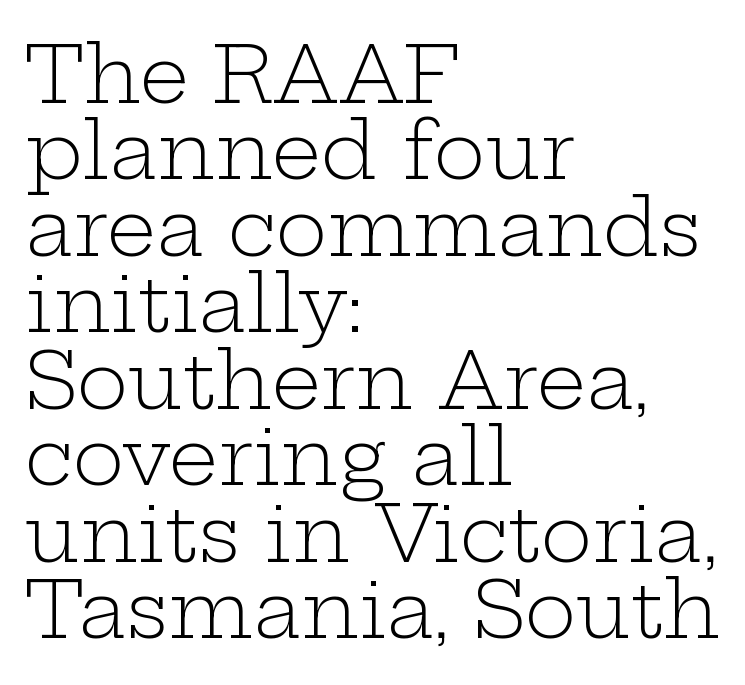
Nothing unusual about the tracking: characters are spaced as the font intends. In CSS terms this would be text-align: left. Is this a fixed-width face? No — the glyphs have proportional, varying widths. The string is rendered with underlining switched off.
